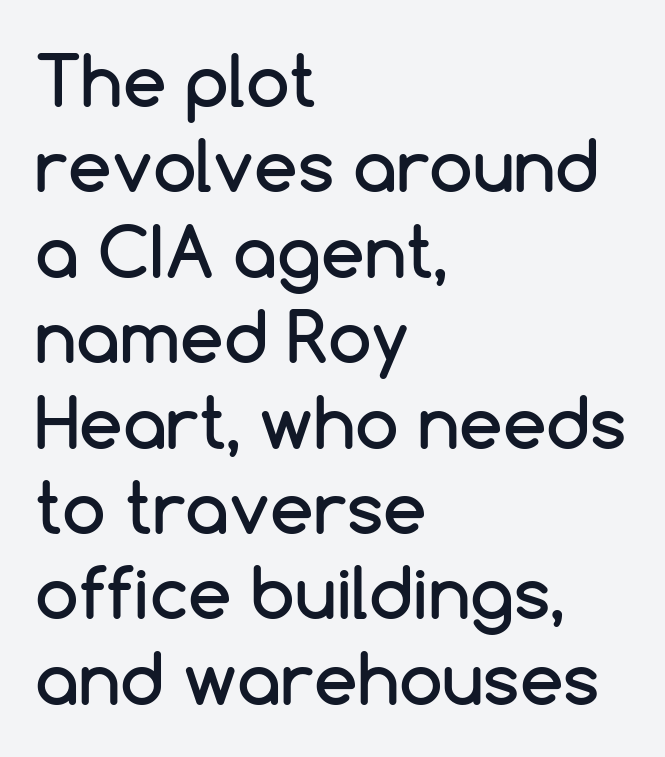
The image shows 70 px sans-serif type, upright; set left-aligned, line spacing 1.22x, normal letter spacing, not underlined; low stroke contrast and a medium x-height.
